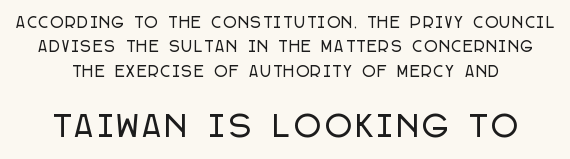
{"serif": "no", "italic": "no", "width": "condensed", "stroke_contrast": "low", "x_height": "large", "monospaced": "no", "underline": "no", "line_spacing_ratio": 1.75, "larger_block": "second", "size_ratio": 2.07, "glyph_px": 29}
